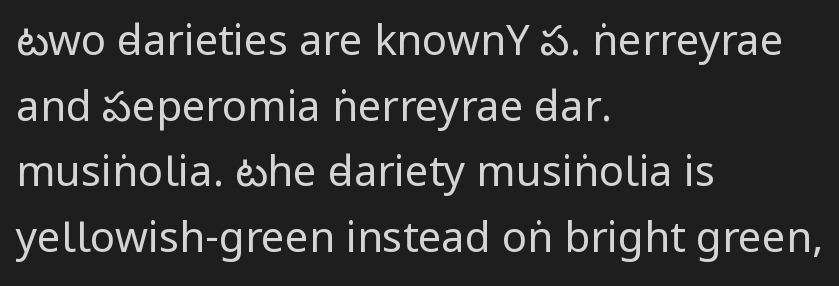
{"serif": "no", "italic": "no", "bold": "no", "weight": "regular", "width": "condensed", "stroke_contrast": "low", "underline": "no", "align": "left", "line_spacing": "normal", "line_spacing_ratio": 1.56, "letter_spacing": "normal", "letter_spacing_em": 0.0, "glyph_px": 42}
